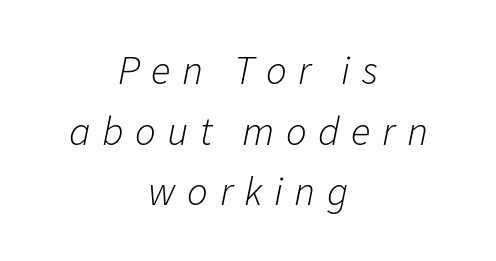
The passage shown is not underscored anywhere. This sample is center-justified, so both line endings float freely. The type is letterspaced generously, with wide tracking. Successive baselines arrive at the customary interval. Do the characters align in a grid? No, the font is proportional.
